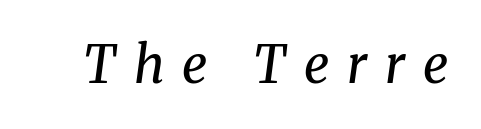
Q: Is the text bold? A: No.
Q: Is the text italic (slanted)? A: Yes, it leans right by about 8 degrees.
Q: Is the typeface a serif or a sans-serif typeface? A: Serif.
Q: Is the text underlined? A: No.
Q: Is the spacing between letters normal or unusually wide? A: Unusually wide.
Q: Width (condensed, normal, or wide)? A: Normal.
Q: Stroke contrast? A: Medium.
Q: x-height? A: Medium.
Q: Monospaced? A: No.
